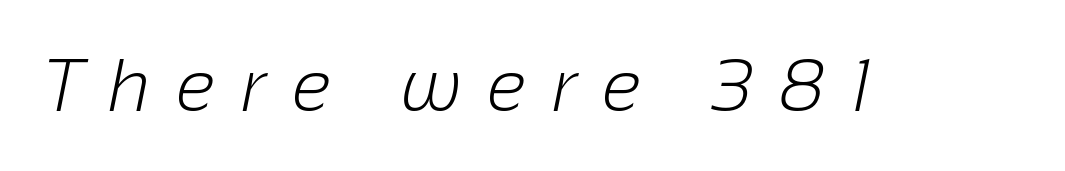
There is plenty of visible air inserted between adjacent glyphs. The face used here is proportionally spaced, like ordinary book or web type. Stroke thickness stays within the range of a standard reading face or lighter. Honestly, there is no underline to notice here at all.
